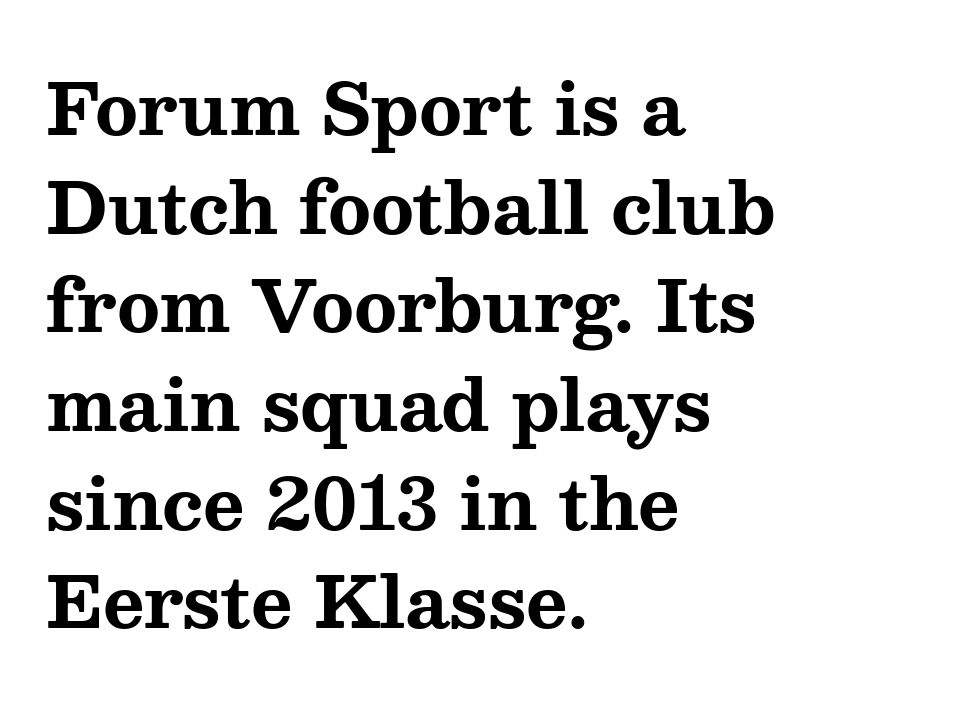
{"serif": "yes", "italic": "no", "bold": "yes", "weight": "bold", "width": "wide", "stroke_contrast": "medium", "x_height": "medium", "monospaced": "no", "underline": "no", "align": "left", "line_spacing": "normal", "line_spacing_ratio": 1.39, "letter_spacing": "normal", "letter_spacing_em": 0.0, "glyph_px": 71}
